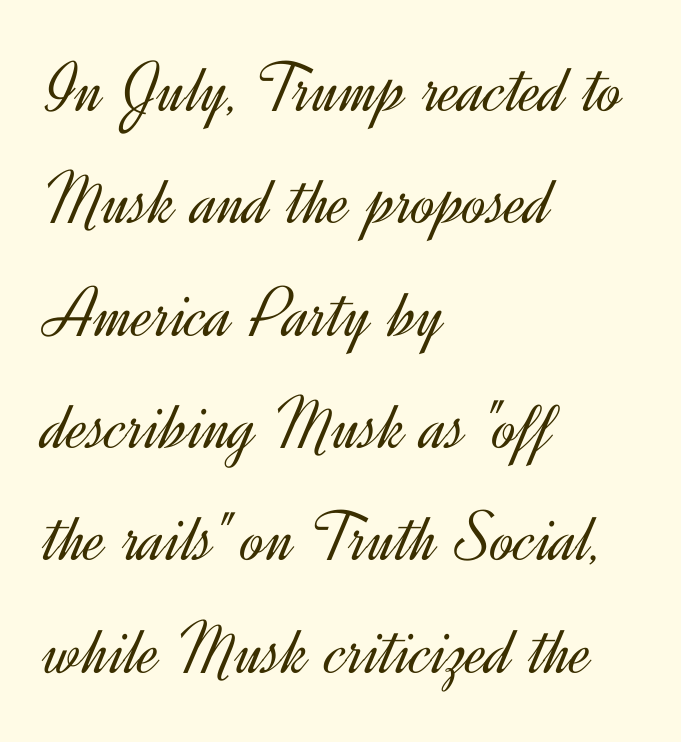
Q: Is the text bold? A: No.
Q: Is the text italic (slanted)? A: Yes.
Q: Is the typeface a serif or a sans-serif typeface? A: Sans-serif.
Q: Is the text underlined? A: No.
Q: How is the paragraph aligned? A: Left-aligned.
Q: Is the spacing between letters normal or unusually wide? A: Normal.
Q: Is the spacing between lines tight, normal or loose? A: Normal.
Q: Width (condensed, normal, or wide)? A: Normal.
Q: x-height? A: Small.
Q: Monospaced? A: No.
